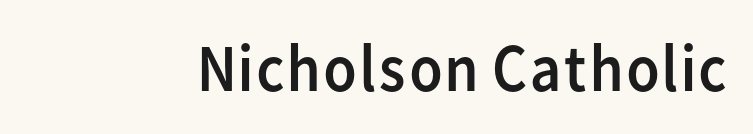
Q: Is the text bold? A: No.
Q: Is the text italic (slanted)? A: No, it is upright.
Q: Is the typeface a serif or a sans-serif typeface? A: Sans-serif.
Q: Is the text underlined? A: No.
Q: Is the spacing between letters normal or unusually wide? A: Normal.
Q: Width (condensed, normal, or wide)? A: Normal.
Q: Stroke contrast? A: Low.
Q: x-height? A: Medium.
Q: Monospaced? A: No.
